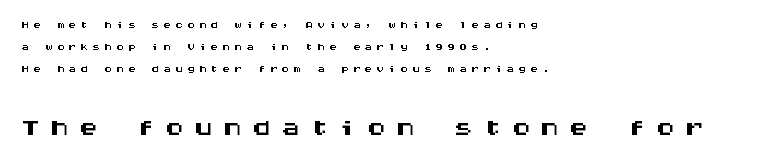
{"serif": "no", "italic": "no", "width": "wide", "stroke_contrast": "medium", "x_height": "large", "monospaced": "yes", "underline": "no", "align": "left", "line_spacing": "normal", "line_spacing_ratio": 1.36, "letter_spacing": "wide", "letter_spacing_em": 0.24, "larger_block": "second", "size_ratio": 2.44, "glyph_px": 39}
